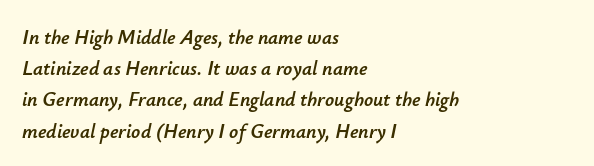
Does the lettering tilt? It does — this is italic. Rule under the text: the space is simply empty. Nothing unusual about the tracking: characters are spaced as the font intends. All the whitespace from short lines collects on the right. A normal amount of white space separates one row of letters from the next.
